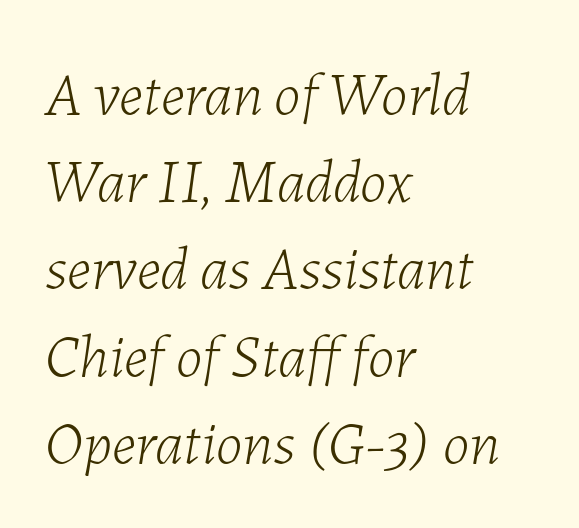
Tracking value appears to be zero — textbook default spacing. The rendering uses natural spacing where letterforms have individual widths. This sample is left-justified, so line endings fall wherever the words run out. Rule under the text: the space is simply empty. This reads as an unemphasized weight, regular at the heaviest.
